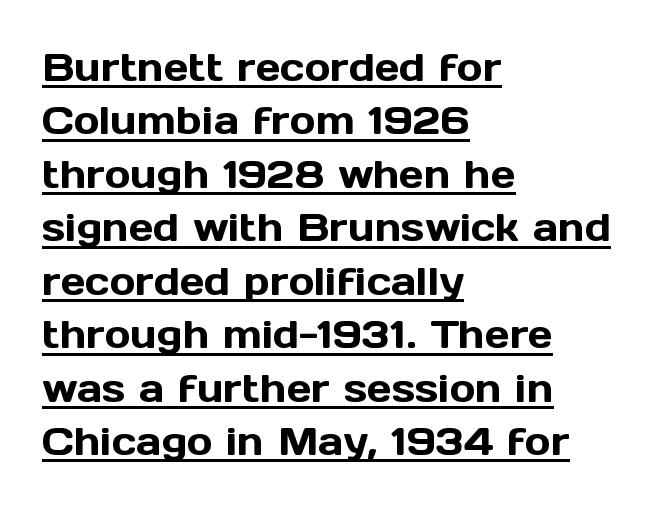
The image shows 39 px sans-serif type, upright; set left-aligned, normal line spacing (1.37x), normal letter spacing, underlined; a medium x-height.
